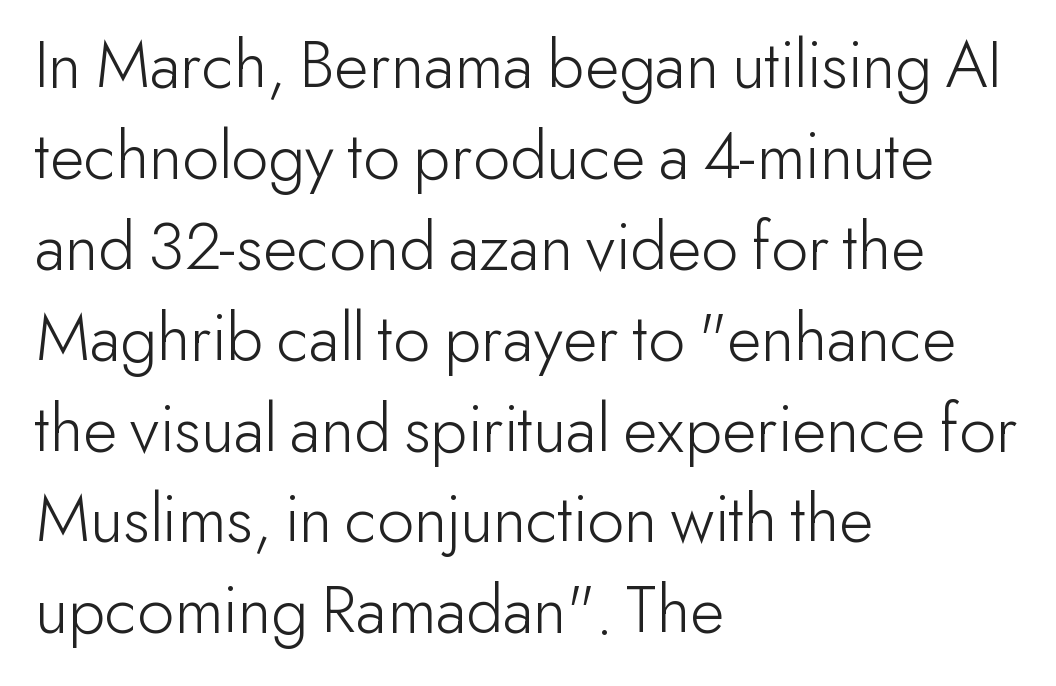
Successive baselines arrive at the customary interval. The weight would be labelled regular, book, light, or lighter still. No word sits above an underline. The font's upright variant was chosen for this text. Character widths vary here, with narrow letters taking less room than wide ones.
